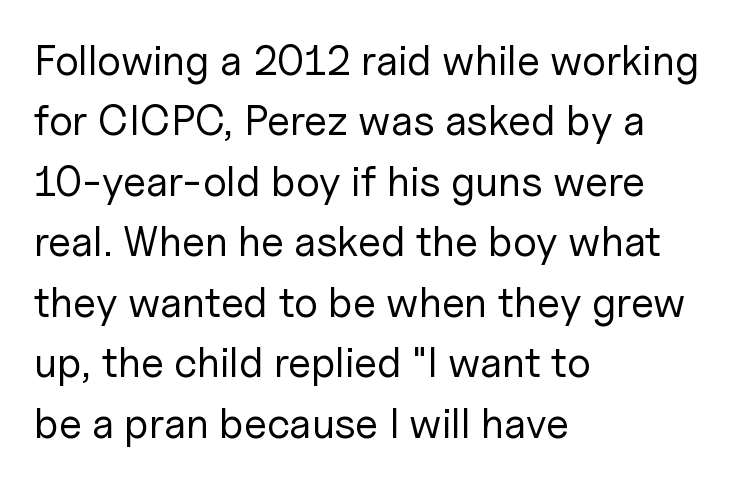
The image shows 42 px regular-weight sans-serif type, upright; set left-aligned, normal line spacing (1.44x), normal letter spacing, not underlined; low stroke contrast and a medium x-height.
